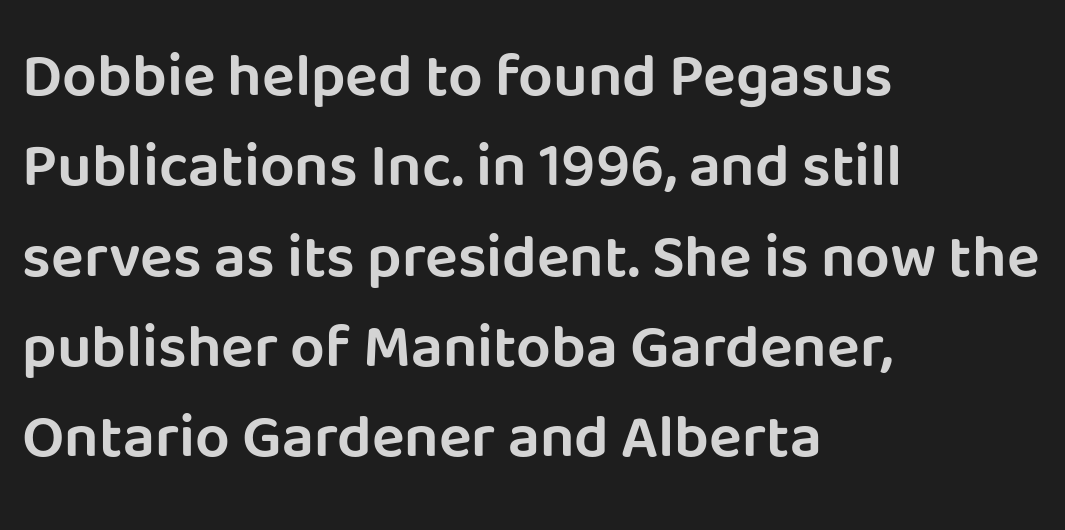
{"serif": "no", "italic": "no", "width": "normal", "stroke_contrast": "low", "x_height": "large", "monospaced": "no", "underline": "no", "align": "left", "line_spacing": "normal", "line_spacing_ratio": 1.48, "letter_spacing": "normal", "letter_spacing_em": 0.0, "glyph_px": 61}
